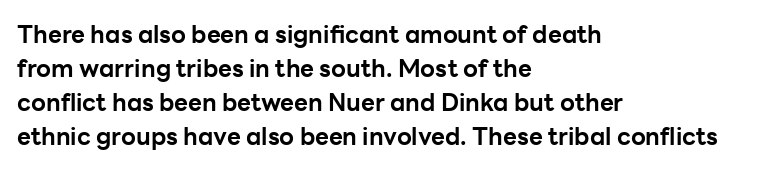
The passage shown stacks its lines at a standard gap. These lines keep a tight, regular rhythm from letter to letter. Descenders hang freely into open space. The sample has been set heavy, in full bold. Leftover space on each line is placed entirely after the last word. Nope, not italic — everything's standing straight.
